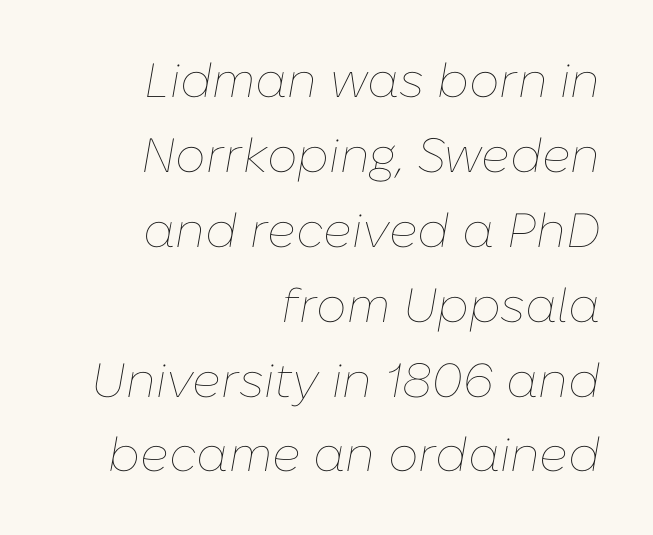
{"italic": "yes", "lean": "right", "slant_degrees": 10, "bold": "no", "weight": "thin", "width": "normal", "stroke_contrast": "low", "x_height": "medium", "monospaced": "no", "underline": "no", "align": "right", "line_spacing": "normal", "line_spacing_ratio": 1.56, "letter_spacing": "normal", "letter_spacing_em": 0.0, "glyph_px": 48}
